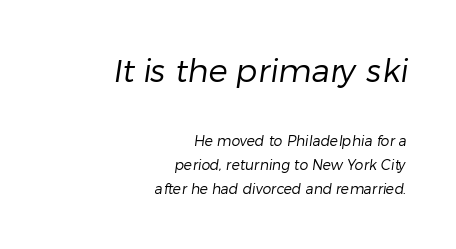
The image shows 32 px regular-weight sans-serif type; set right-aligned, line spacing 1.72x, normal letter spacing, not underlined; the first (top) block is 2.29x larger; low stroke contrast and a medium x-height.
